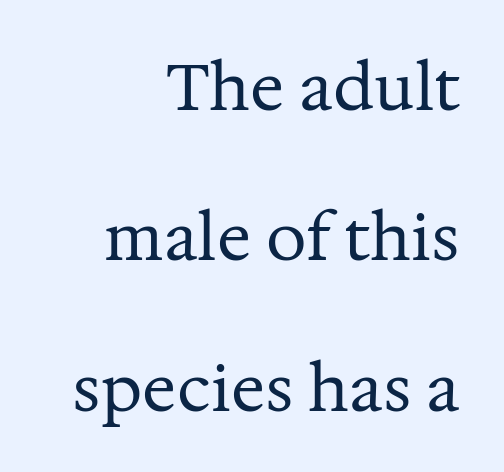
Q: Is the text bold? A: No.
Q: Is the text italic (slanted)? A: No, it is upright.
Q: Is the typeface a serif or a sans-serif typeface? A: Serif.
Q: Is the text underlined? A: No.
Q: How is the paragraph aligned? A: Right-aligned.
Q: Is the spacing between letters normal or unusually wide? A: Normal.
Q: Is the spacing between lines tight, normal or loose? A: Loose.
Q: Width (condensed, normal, or wide)? A: Normal.
Q: Stroke contrast? A: Medium.
Q: x-height? A: Medium.
Q: Monospaced? A: No.
